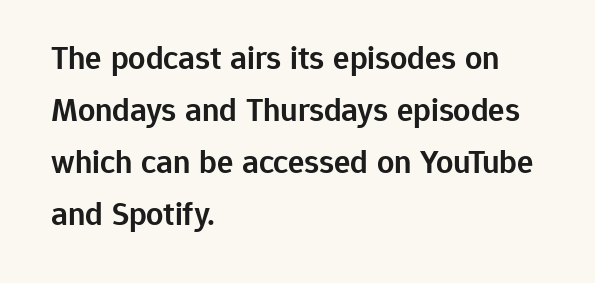
{"serif": "no", "italic": "no", "bold": "semi", "weight": "semibold", "width": "normal", "stroke_contrast": "low", "x_height": "medium", "monospaced": "no", "underline": "no", "align": "left", "line_spacing": "normal", "line_spacing_ratio": 1.53, "letter_spacing": "normal", "letter_spacing_em": 0.0, "glyph_px": 34}
